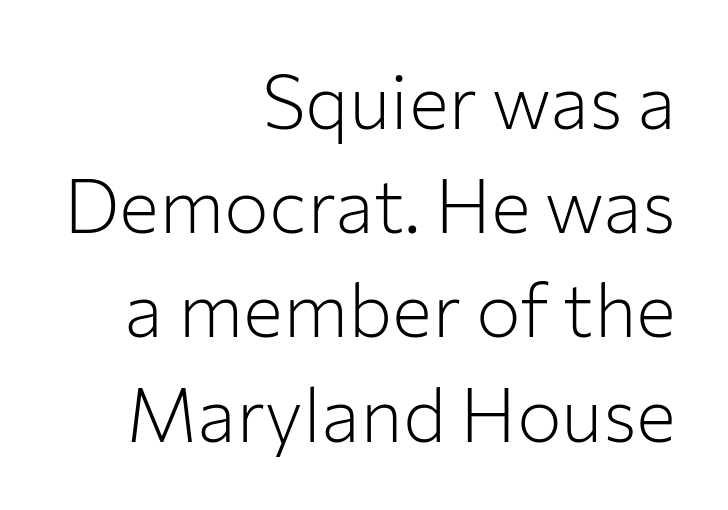
Q: Is the text bold? A: No.
Q: Is the text italic (slanted)? A: No, it is upright.
Q: Is the typeface a serif or a sans-serif typeface? A: Sans-serif.
Q: Is the text underlined? A: No.
Q: How is the paragraph aligned? A: Right-aligned.
Q: Is the spacing between letters normal or unusually wide? A: Normal.
Q: Is the spacing between lines tight, normal or loose? A: Normal.
Q: Width (condensed, normal, or wide)? A: Normal.
Q: Stroke contrast? A: Low.
Q: x-height? A: Medium.
Q: Monospaced? A: No.
